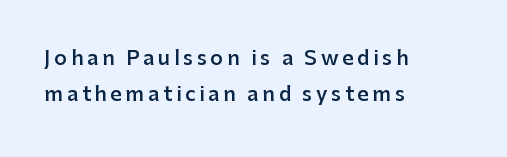
The image shows 20 px text type, upright; set left-aligned, line spacing 1.81x, not underlined.
